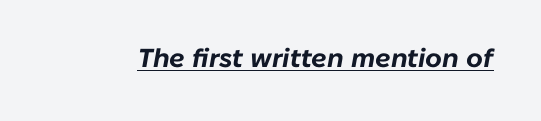
The image shows 26 px bold type, italic (leaning right); set normal letter spacing, underlined.
